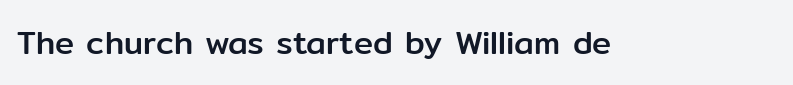
{"serif": "no", "italic": "no", "width": "normal", "stroke_contrast": "low", "x_height": "medium", "monospaced": "no", "underline": "no", "letter_spacing": "normal", "letter_spacing_em": 0.0, "glyph_px": 32}
